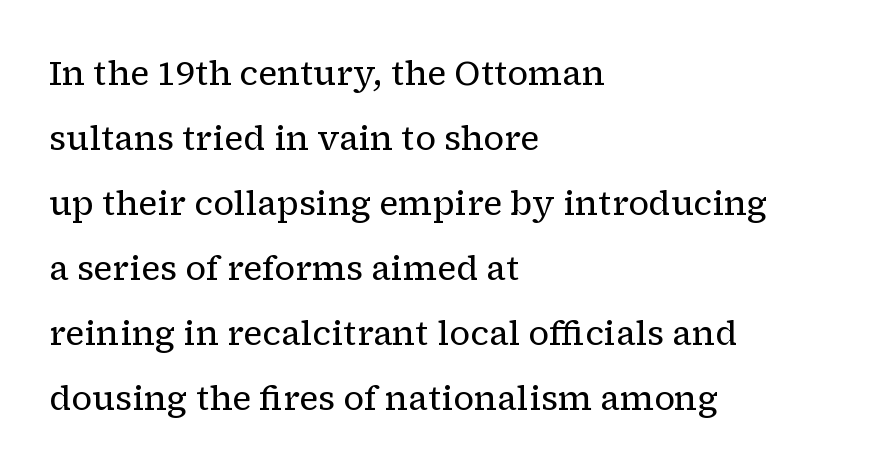
The image shows 34 px regular-weight serif type, upright; set left-aligned, loose line spacing (1.91x), normal letter spacing, not underlined; low stroke contrast and a medium x-height.
